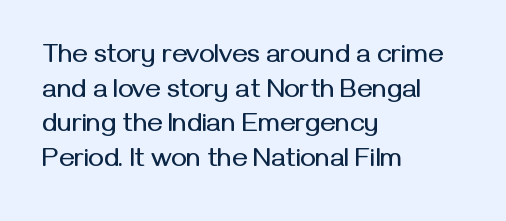
{"italic": "no", "underline": "no", "align": "left", "line_spacing": "normal", "line_spacing_ratio": 1.33, "letter_spacing": "normal", "letter_spacing_em": 0.0, "glyph_px": 26}
